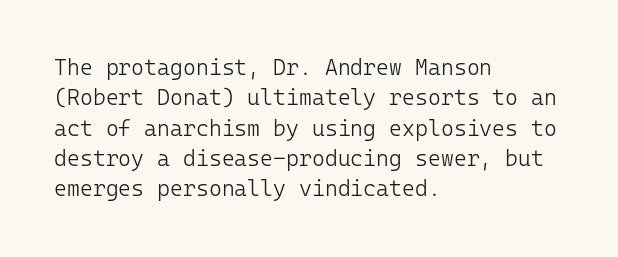
Q: Is the text bold? A: No.
Q: Is the text italic (slanted)? A: No, it is upright.
Q: Is the text underlined? A: No.
Q: How is the paragraph aligned? A: Left-aligned.
Q: Is the spacing between letters normal or unusually wide? A: Normal.
Q: Is the spacing between lines tight, normal or loose? A: Normal.
